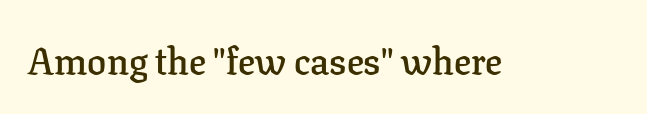
The image shows 38 px semibold serif type, upright; set normal letter spacing, not underlined; low stroke contrast and a medium x-height.
